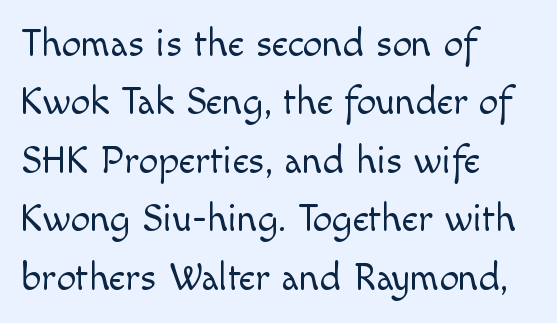
Posture: vertical. Whoever set this chose a conventional vertical rhythm. A typesetter would call this proportional, since set widths differ per character. The weight would be labelled regular, book, light, or lighter still.
